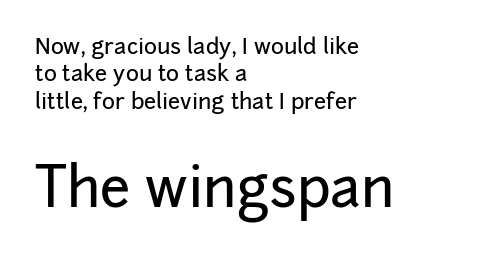
{"serif": "no", "italic": "no", "width": "normal", "stroke_contrast": "low", "x_height": "medium", "monospaced": "no", "underline": "no", "align": "left", "line_spacing": "normal", "line_spacing_ratio": 1.25, "letter_spacing": "normal", "letter_spacing_em": 0.0, "larger_block": "second", "size_ratio": 2.5, "glyph_px": 55}
